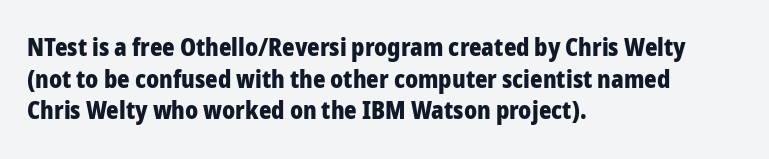
Q: Is the text bold? A: Yes.
Q: Is the text italic (slanted)? A: No, it is upright.
Q: Is the text underlined? A: No.
Q: How is the paragraph aligned? A: Left-aligned.
Q: Is the spacing between letters normal or unusually wide? A: Normal.
Q: Is the spacing between lines tight, normal or loose? A: Normal.
